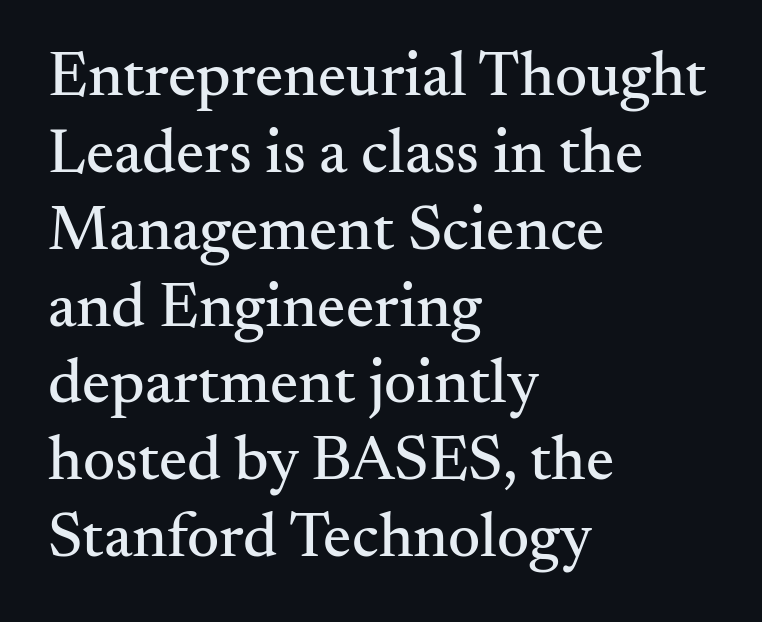
Check where the strokes stop: tiny serifs finish them off. Descender tails drop into unmarked territory. The setting favours the left margin, as ordinary paragraphs usually do. Does extra space separate the letters? No, they use regular spacing. A roman cut, with each character standing at attention.
